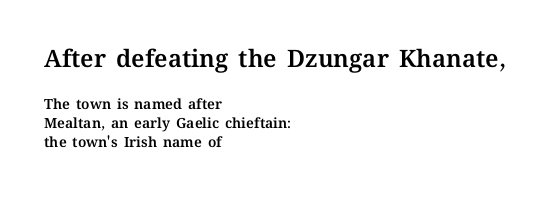
The image shows 24 px text type, upright; set left-aligned, normal line spacing (1.36x), normal letter spacing, not underlined; the first (top) block is 1.71x larger.
